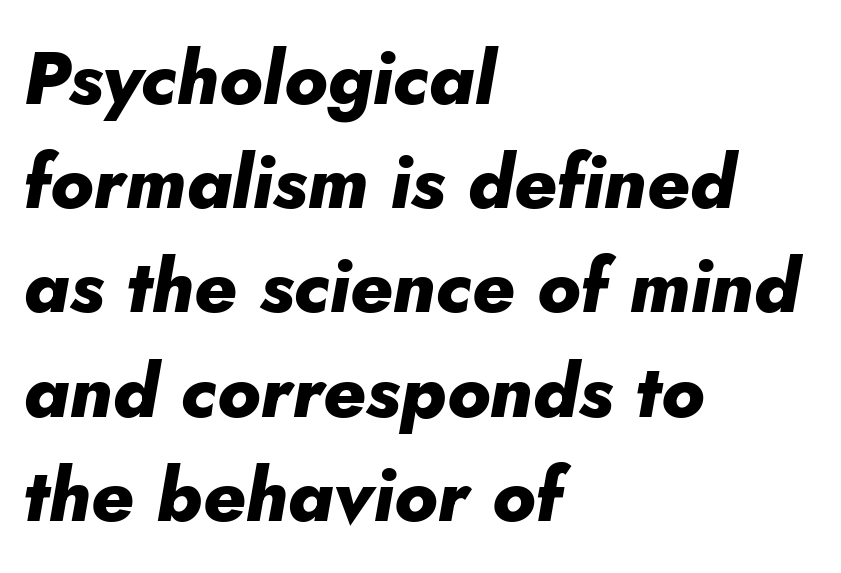
The image shows 75 px heavy type, italic (leaning right); set left-aligned, normal line spacing (1.39x), normal letter spacing, not underlined; low stroke contrast and a small x-height.
